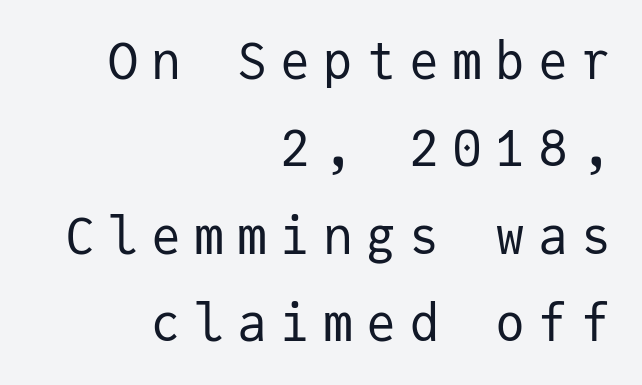
Q: Is the text bold? A: No.
Q: Is the text italic (slanted)? A: No, it is upright.
Q: Is the typeface a serif or a sans-serif typeface? A: Sans-serif.
Q: Is the text underlined? A: No.
Q: How is the paragraph aligned? A: Right-aligned.
Q: Is the spacing between letters normal or unusually wide? A: Unusually wide.
Q: Width (condensed, normal, or wide)? A: Normal.
Q: Stroke contrast? A: Low.
Q: x-height? A: Medium.
Q: Monospaced? A: Yes.
